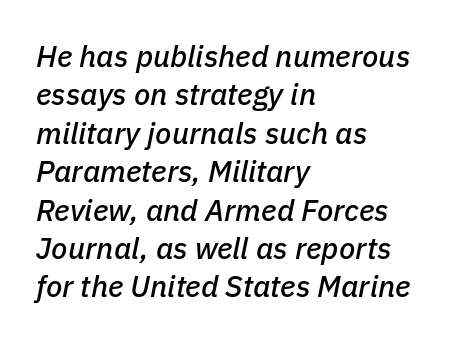
Q: Is the text italic (slanted)? A: Yes, it leans right by about 11 degrees.
Q: Is the text underlined? A: No.
Q: How is the paragraph aligned? A: Left-aligned.
Q: Is the spacing between letters normal or unusually wide? A: Normal.
Q: Is the spacing between lines tight, normal or loose? A: Normal.
Q: Width (condensed, normal, or wide)? A: Normal.
Q: Stroke contrast? A: Low.
Q: x-height? A: Medium.
Q: Monospaced? A: No.
